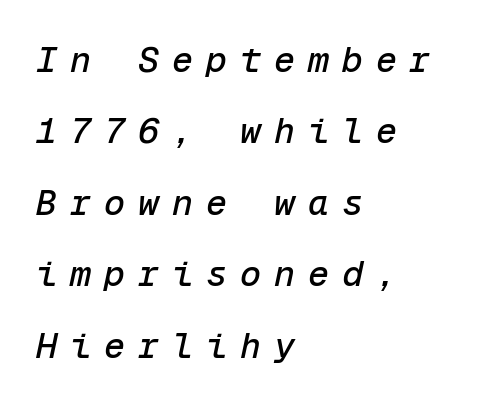
Q: Is the text italic (slanted)? A: Yes, it leans right by about 12 degrees.
Q: Is the text underlined? A: No.
Q: How is the paragraph aligned? A: Left-aligned.
Q: Is the spacing between letters normal or unusually wide? A: Unusually wide.
Q: Is the spacing between lines tight, normal or loose? A: Loose.
Q: Width (condensed, normal, or wide)? A: Normal.
Q: Stroke contrast? A: Low.
Q: x-height? A: Medium.
Q: Monospaced? A: Yes.
